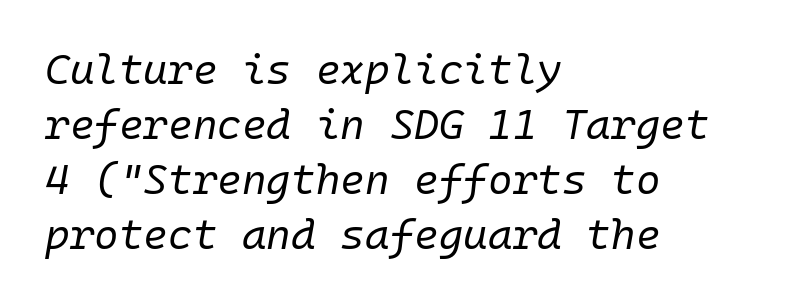
{"italic": "yes", "lean": "right", "slant_degrees": 10, "bold": "no", "weight": "regular", "width": "normal", "stroke_contrast": "low", "x_height": "medium", "monospaced": "yes", "underline": "no", "align": "left", "line_spacing": "normal", "line_spacing_ratio": 1.31, "letter_spacing": "normal", "letter_spacing_em": 0.0, "glyph_px": 42}
